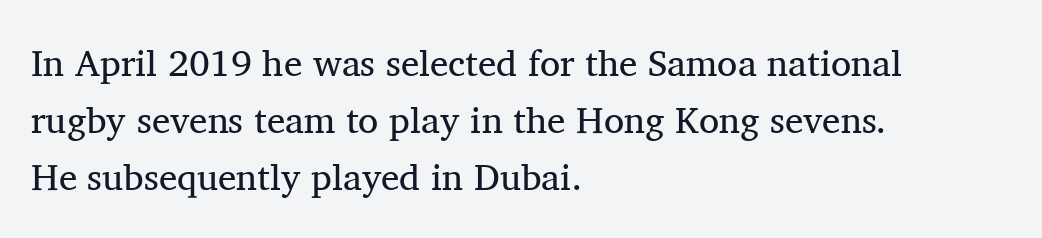
The image shows 37 px regular-weight serif type, upright; set left-aligned, normal line spacing (1.54x), normal letter spacing, not underlined; medium stroke contrast and a medium x-height.
